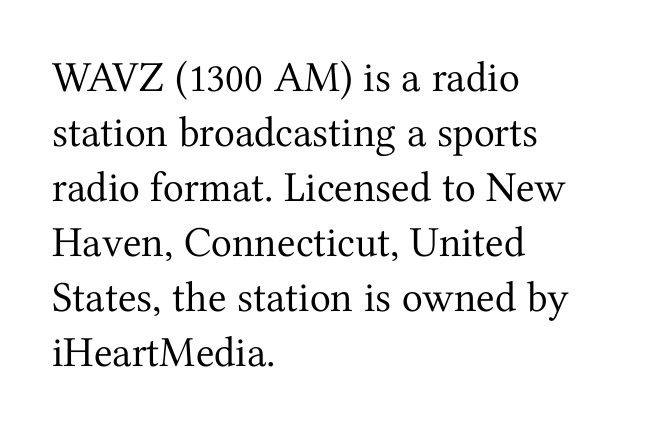
The image shows 43 px regular-weight serif type, upright; set left-aligned, normal line spacing (1.28x), normal letter spacing, not underlined; medium stroke contrast and a medium x-height.
